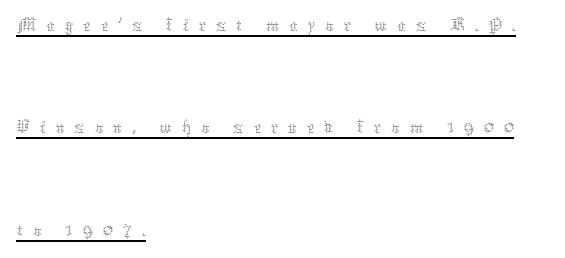
{"italic": "no", "bold": "no", "weight": "thin", "width": "normal", "stroke_contrast": "medium", "x_height": "medium", "monospaced": "no", "underline": "yes", "align": "left", "line_spacing": "loose", "line_spacing_ratio": 2.44, "letter_spacing": "wide", "letter_spacing_em": 0.23, "glyph_px": 42}
